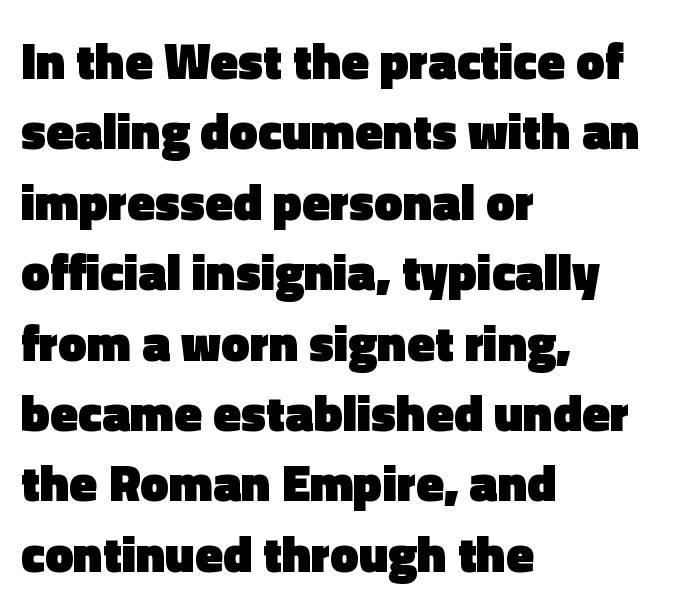
{"serif": "no", "italic": "no", "bold": "yes", "weight": "heavy", "width": "normal", "x_height": "medium", "monospaced": "no", "underline": "no", "align": "left", "line_spacing": "normal", "line_spacing_ratio": 1.38, "letter_spacing": "normal", "letter_spacing_em": 0.0, "glyph_px": 51}
